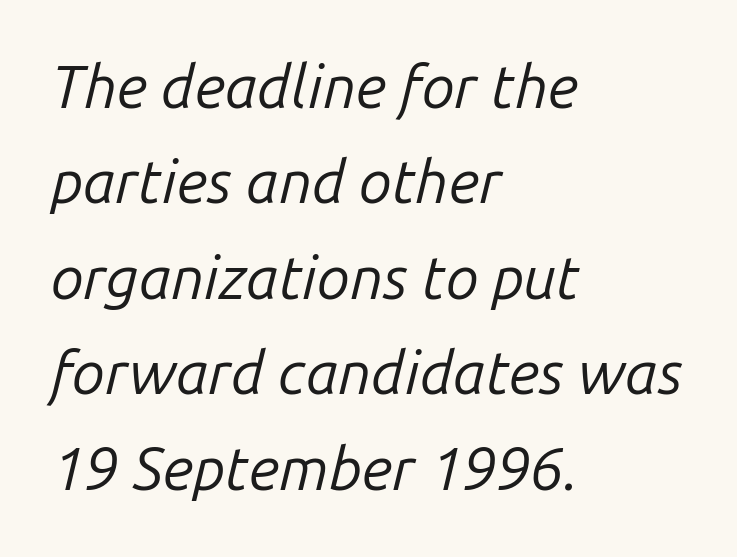
Is this a fixed-width face? No — the glyphs have proportional, varying widths. Line beginnings align vertically; line endings do not. If you measured baseline to baseline, you'd find a middling distance. The letterforms sit shoulder to shoulder at normal distance.
